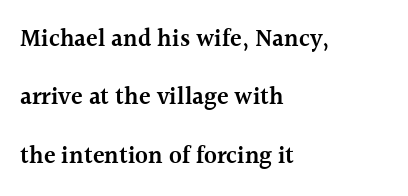
Q: Is the text bold? A: Semi-bold.
Q: Is the text italic (slanted)? A: No, it is upright.
Q: Is the text underlined? A: No.
Q: How is the paragraph aligned? A: Left-aligned.
Q: Is the spacing between letters normal or unusually wide? A: Normal.
Q: Is the spacing between lines tight, normal or loose? A: Loose.
